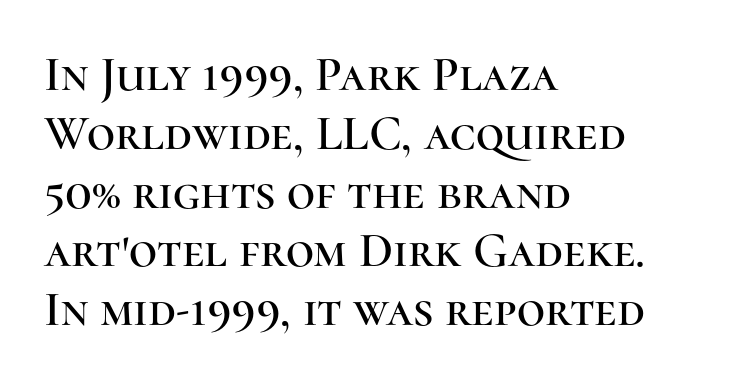
Type without underlining. Tall strokes in this sample are plumb rather than angled. Short note: letters normally spaced. Does the copy run flush right? No — it runs flush left. The letters advance in unequal steps, a hallmark of proportional type.
